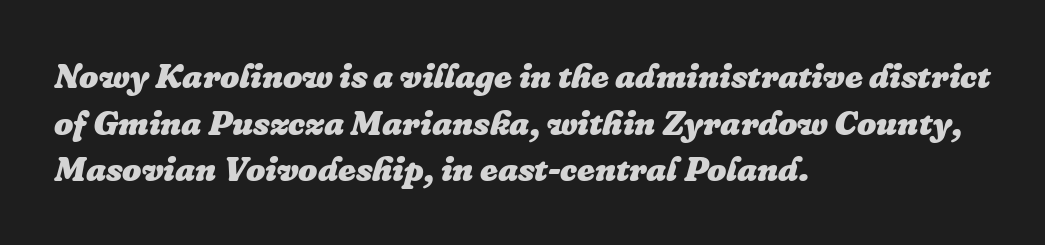
Emphasis-style slanted type is in use. Here the designer chose a conventional face with non-uniform glyph widths. The passage is arranged the way most books set body copy — flush left. The gap between lines stays unmarked. Look at the tracking — it's just the regular setting, nothing added.
